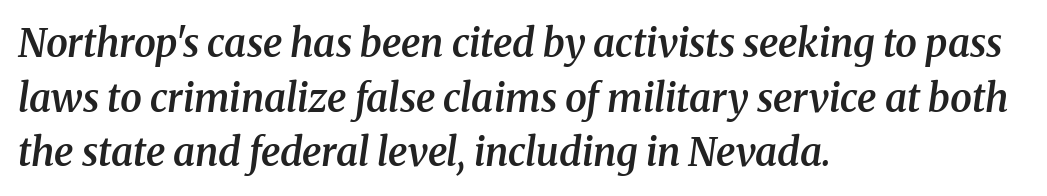
{"serif": "yes", "italic": "yes", "lean": "right", "slant_degrees": 8, "bold": "semi", "weight": "semibold", "width": "normal", "stroke_contrast": "medium", "x_height": "medium", "monospaced": "no", "underline": "no", "align": "left", "line_spacing": "normal", "line_spacing_ratio": 1.4, "letter_spacing": "normal", "letter_spacing_em": 0.0, "glyph_px": 39}
